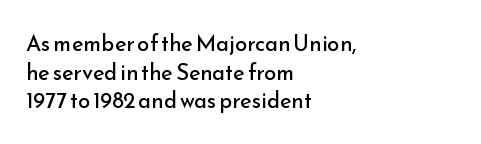
The image shows 22 px text type, upright; set left-aligned, normal line spacing (1.3x), normal letter spacing, not underlined.
